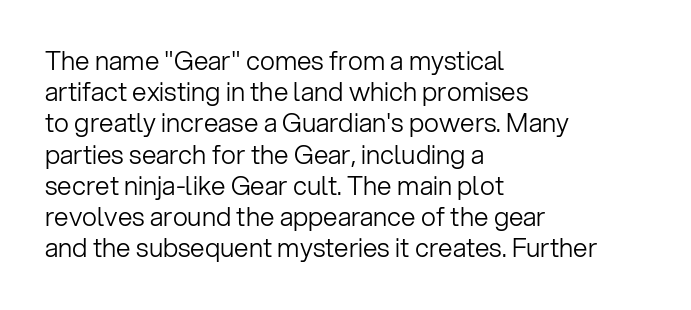
The image shows 26 px text type, upright; set left-aligned, line spacing 1.2x, normal letter spacing, not underlined.
